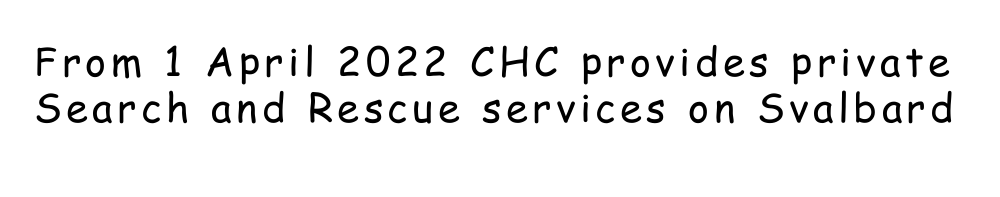
{"serif": "no", "italic": "no", "bold": "no", "weight": "regular", "width": "condensed", "stroke_contrast": "low", "x_height": "medium", "monospaced": "no", "underline": "no", "line_spacing": "tight", "line_spacing_ratio": 1.15, "glyph_px": 40}
